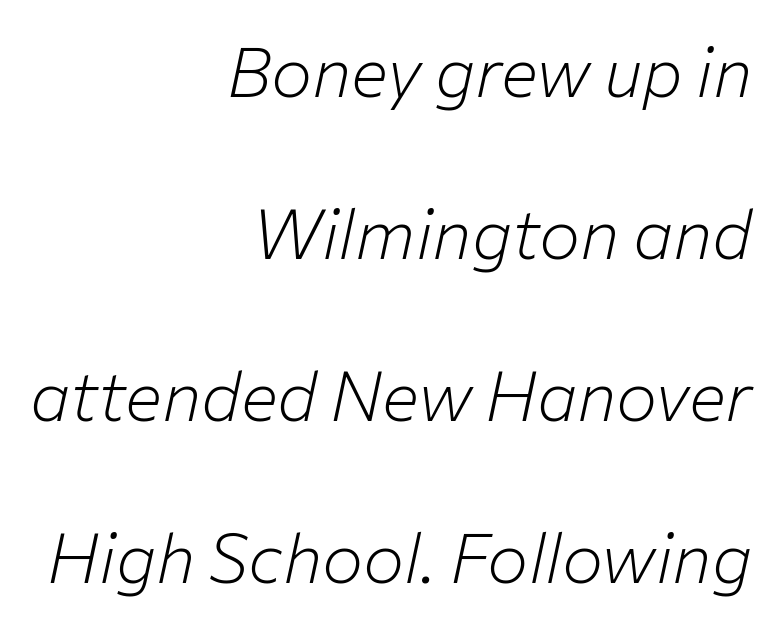
The image shows 69 px light type, italic (leaning right); set right-aligned, loose line spacing (2.35x), normal letter spacing, not underlined; low stroke contrast and a medium x-height.
